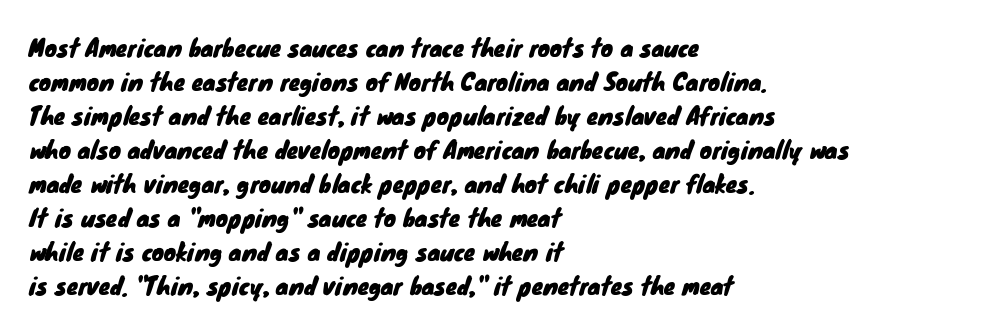
Honestly, the row spacing looks completely unremarkable. The setting favours the left margin, as ordinary paragraphs usually do. There is no visible air inserted between adjacent glyphs. Rule under the text: the space is simply empty.
